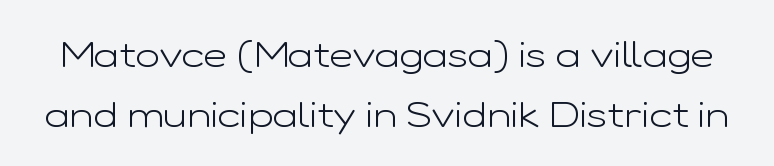
{"serif": "no", "italic": "no", "bold": "no", "weight": "light", "width": "wide", "stroke_contrast": "low", "x_height": "medium", "monospaced": "no", "underline": "no", "line_spacing": "normal", "line_spacing_ratio": 1.61, "letter_spacing": "normal", "letter_spacing_em": 0.0, "glyph_px": 37}
